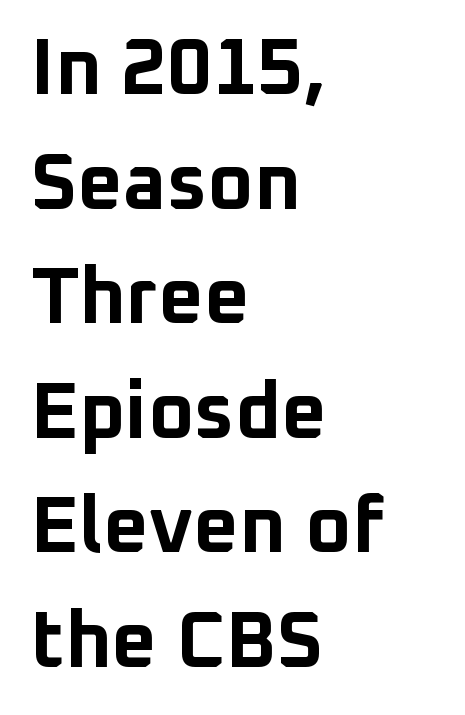
{"serif": "no", "italic": "no", "bold": "yes", "weight": "bold", "width": "normal", "stroke_contrast": "low", "x_height": "medium", "monospaced": "no", "underline": "no", "align": "left", "line_spacing": "normal", "line_spacing_ratio": 1.45, "letter_spacing": "normal", "letter_spacing_em": 0.0, "glyph_px": 79}
